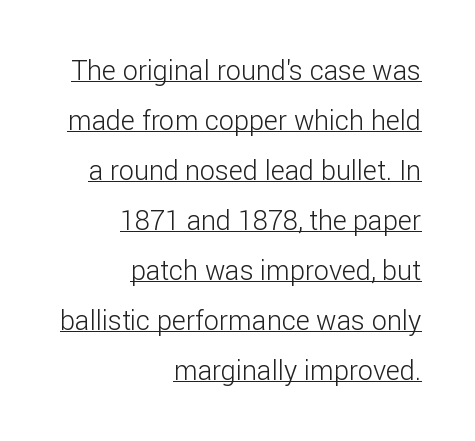
Typeset ragged left — the right edge is the straight one. Like a heading marked for emphasis, these lines bear an underscore. Letter spacing: default. Italic? Not at all — the glyphs are vertical.
